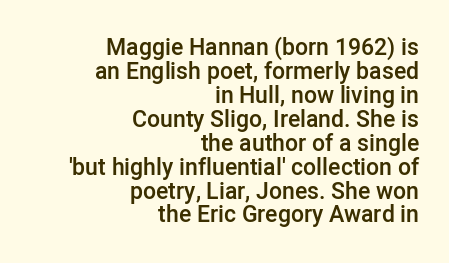
{"italic": "no", "bold": "semi", "underline": "no", "align": "right", "line_spacing": "tight", "line_spacing_ratio": 1.04, "letter_spacing": "normal", "letter_spacing_em": 0.0, "glyph_px": 23}
